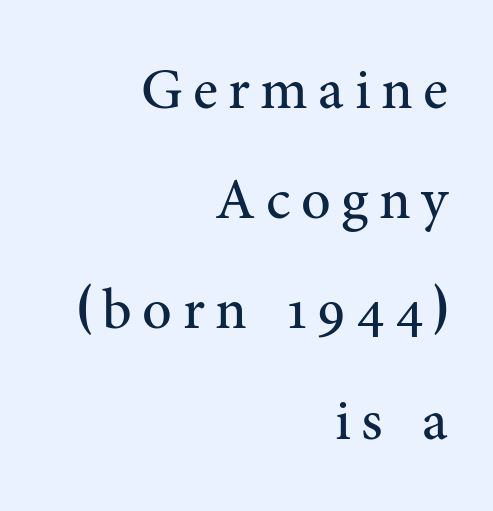
The rag falls on the left side of this text block. The type family on display is of the serif kind. Vertical spacing — loose. Plain, unruled lines of type. No extra ink here — the face is not bold. Varying glyph widths throughout — classic text-font behaviour.
